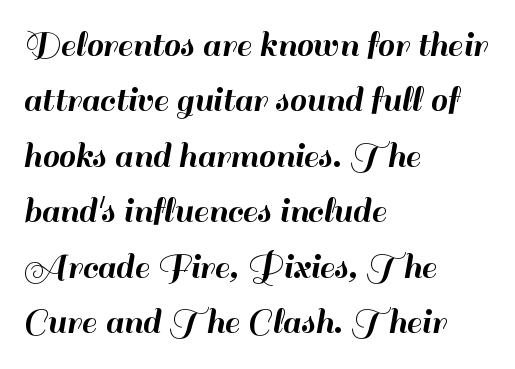
The image shows 38 px sans-serif type; set left-aligned, normal line spacing (1.46x), normal letter spacing, not underlined; high stroke contrast and a small x-height.
